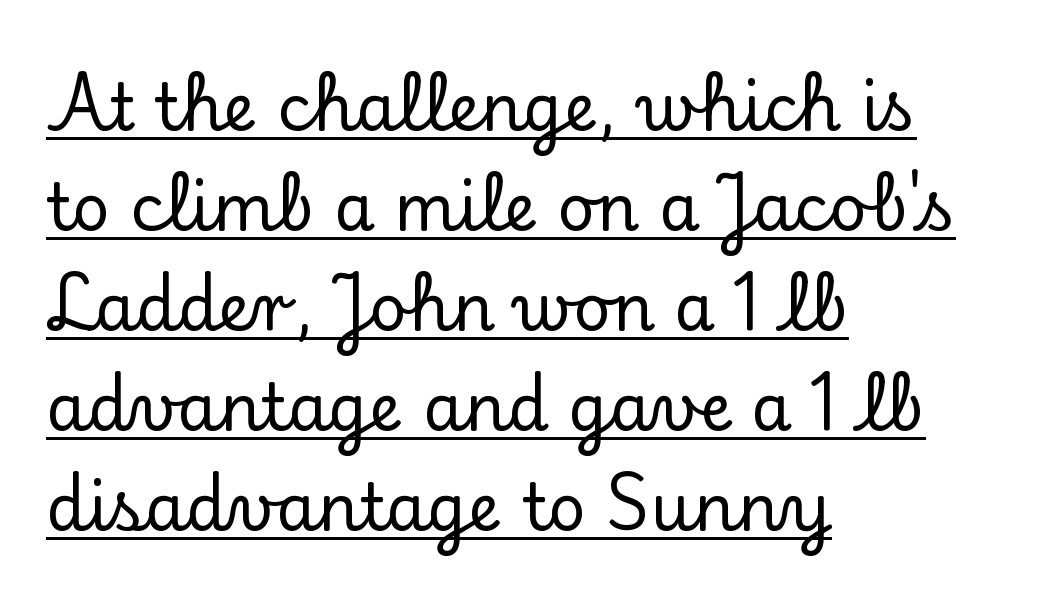
Q: Is the text italic (slanted)? A: No, it is upright.
Q: Is the typeface a serif or a sans-serif typeface? A: Serif.
Q: Is the text underlined? A: Yes.
Q: How is the paragraph aligned? A: Left-aligned.
Q: Is the spacing between letters normal or unusually wide? A: Normal.
Q: Is the spacing between lines tight, normal or loose? A: Normal.
Q: Width (condensed, normal, or wide)? A: Normal.
Q: Stroke contrast? A: Low.
Q: x-height? A: Small.
Q: Monospaced? A: No.
